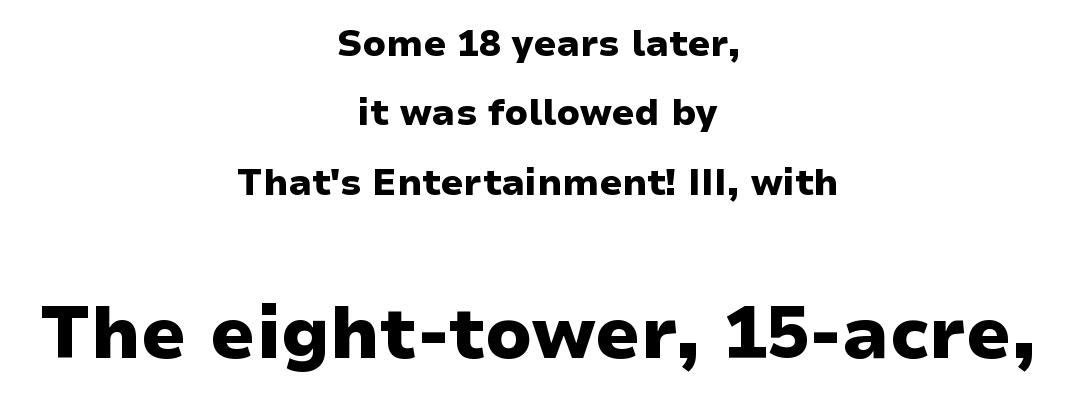
The image shows 72 px heavy, wide sans-serif type, upright; set centered, loose line spacing (1.93x), normal letter spacing, not underlined; the second (bottom) block is 2.0x larger; low stroke contrast and a medium x-height.
